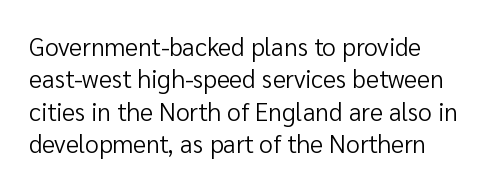
{"italic": "no", "bold": "no", "underline": "no", "align": "left", "line_spacing": "normal", "line_spacing_ratio": 1.3, "letter_spacing": "normal", "letter_spacing_em": 0.0, "glyph_px": 25}
